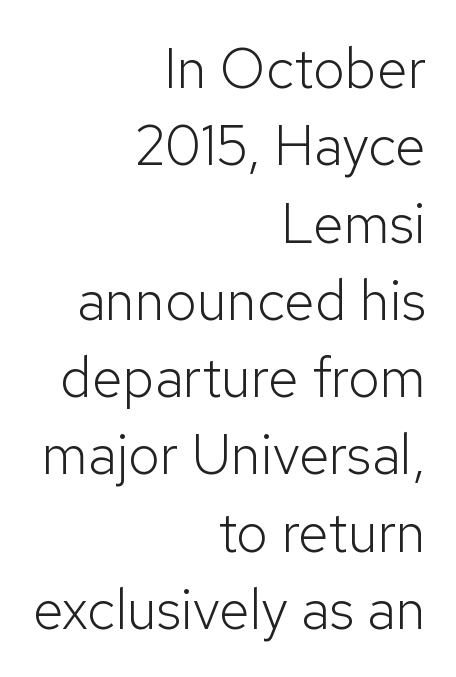
Line endings align vertically; line beginnings do not. Letter spacing: default. The typography opts for an upright posture over an oblique one. The space between consecutive lines is moderate. Has an underline been added? It has not.
